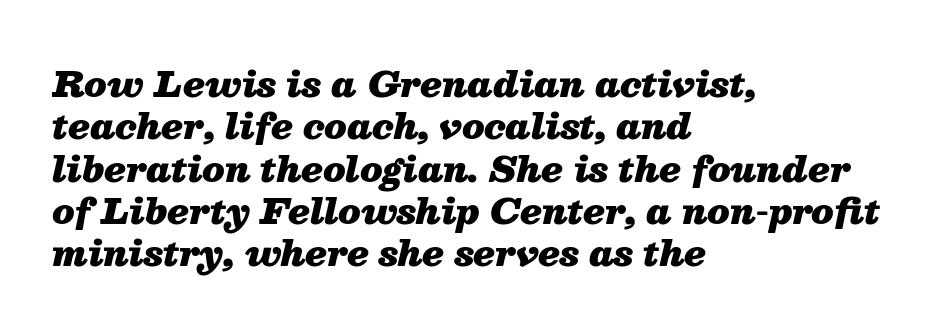
Check the space under the baseline: it is left empty. In terms of weight, the rendering is a true, heavy bold. Between one letter and the next there's only the usual sliver of space. Note the varied advance widths — an 'i' is clearly narrower than an 'm'.
